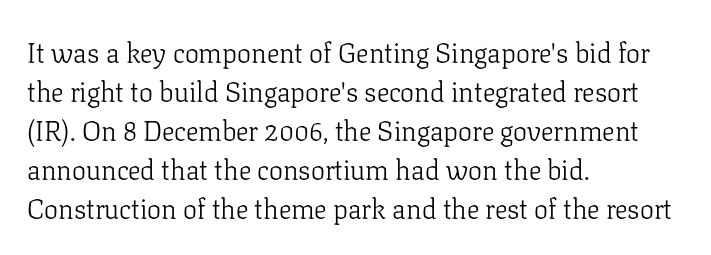
{"serif": "yes", "italic": "no", "bold": "no", "weight": "light", "width": "normal", "stroke_contrast": "low", "x_height": "medium", "monospaced": "no", "underline": "no", "align": "left", "line_spacing": "normal", "line_spacing_ratio": 1.39, "letter_spacing": "normal", "letter_spacing_em": 0.0, "glyph_px": 28}
